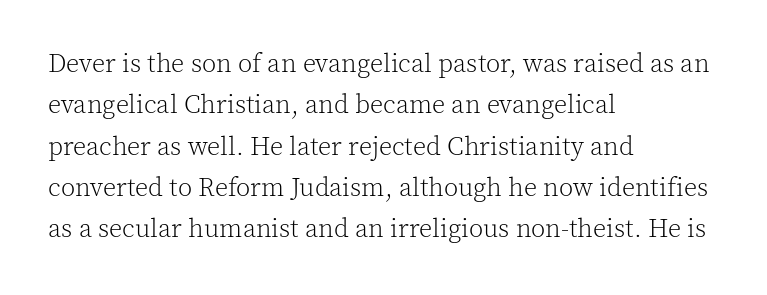
Q: Is the text bold? A: No.
Q: Is the text italic (slanted)? A: No, it is upright.
Q: Is the text underlined? A: No.
Q: How is the paragraph aligned? A: Left-aligned.
Q: Is the spacing between letters normal or unusually wide? A: Normal.
Q: Is the spacing between lines tight, normal or loose? A: Normal.
